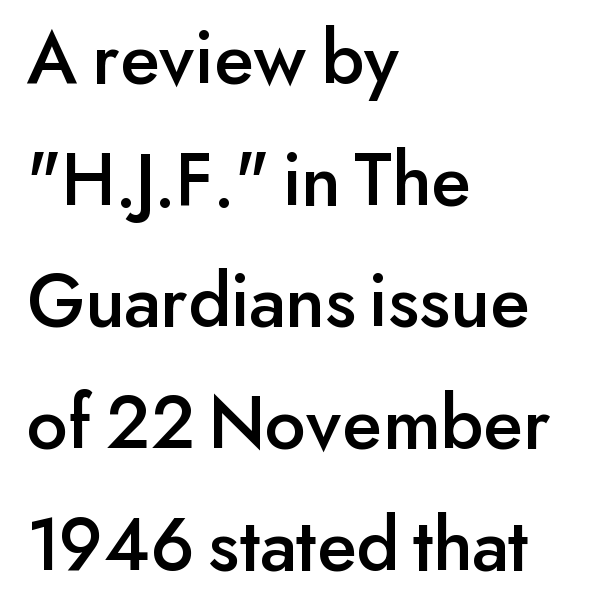
{"serif": "no", "italic": "no", "width": "normal", "stroke_contrast": "low", "x_height": "small", "monospaced": "no", "underline": "no", "align": "left", "line_spacing": "normal", "line_spacing_ratio": 1.56, "letter_spacing": "normal", "letter_spacing_em": 0.0, "glyph_px": 78}
